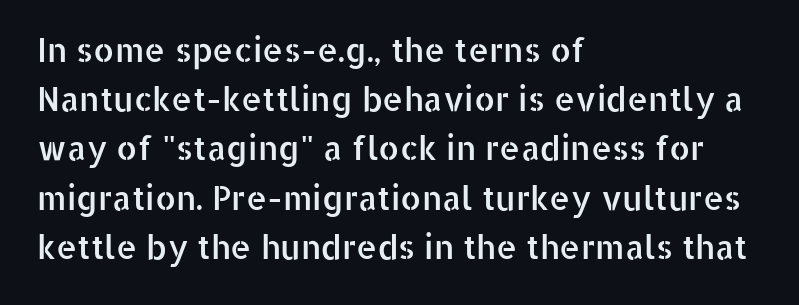
The image shows 33 px sans-serif type, upright; set left-aligned, normal line spacing (1.49x), normal letter spacing, not underlined; low stroke contrast and a medium x-height.
